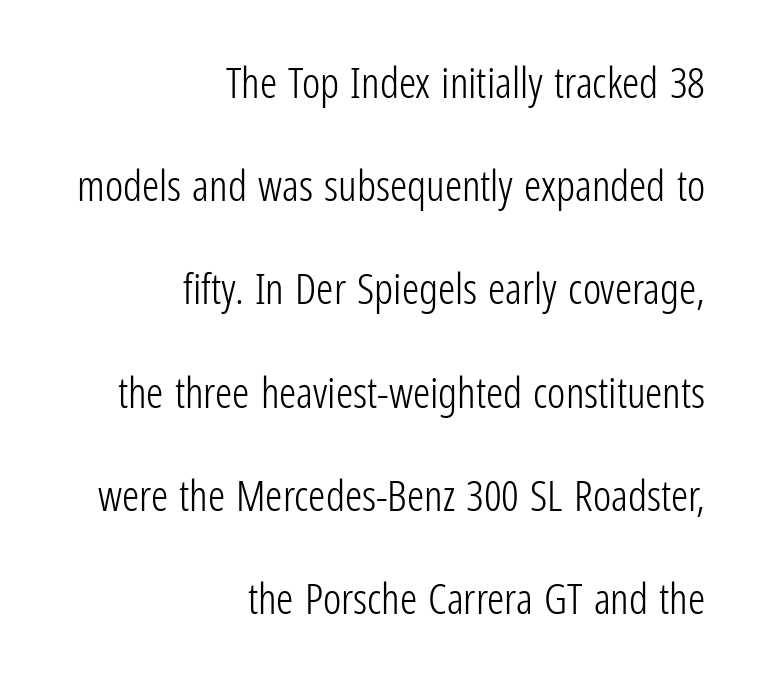
Q: Is the text bold? A: No.
Q: Is the text italic (slanted)? A: No, it is upright.
Q: Is the typeface a serif or a sans-serif typeface? A: Sans-serif.
Q: Is the text underlined? A: No.
Q: How is the paragraph aligned? A: Right-aligned.
Q: Is the spacing between letters normal or unusually wide? A: Normal.
Q: Is the spacing between lines tight, normal or loose? A: Loose.
Q: Width (condensed, normal, or wide)? A: Condensed.
Q: Stroke contrast? A: Low.
Q: x-height? A: Medium.
Q: Monospaced? A: No.
